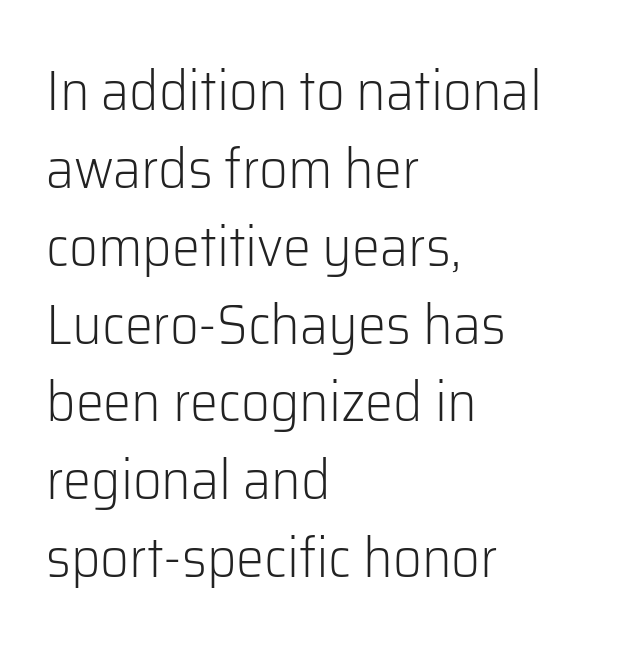
{"serif": "no", "italic": "no", "bold": "no", "weight": "light", "width": "normal", "stroke_contrast": "low", "x_height": "medium", "monospaced": "no", "underline": "no", "align": "left", "line_spacing": "normal", "line_spacing_ratio": 1.39, "letter_spacing": "normal", "letter_spacing_em": 0.0, "glyph_px": 56}
